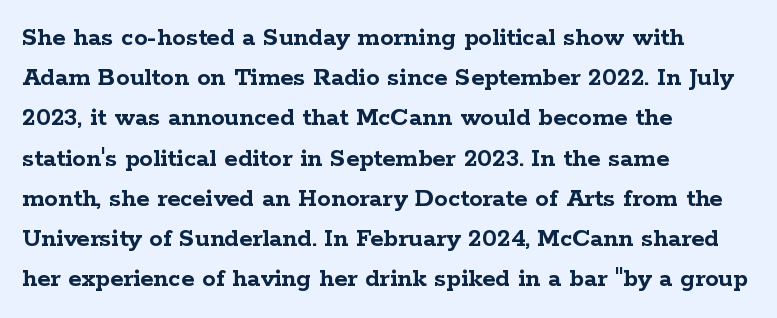
{"italic": "no", "bold": "yes", "underline": "no", "align": "left", "line_spacing": "normal", "line_spacing_ratio": 1.49, "letter_spacing": "normal", "letter_spacing_em": 0.0, "glyph_px": 27}
